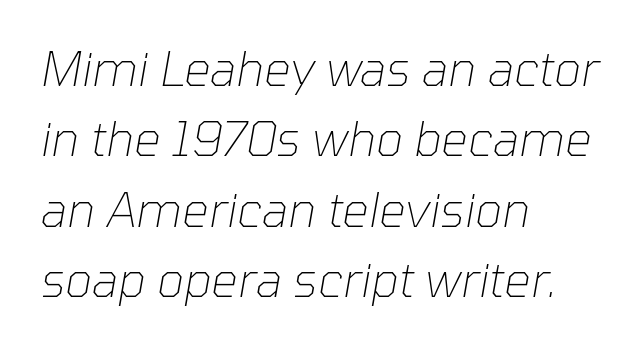
The image shows 47 px thin type, italic (leaning right); set left-aligned, normal line spacing (1.5x), normal letter spacing, not underlined; low stroke contrast and a medium x-height.
